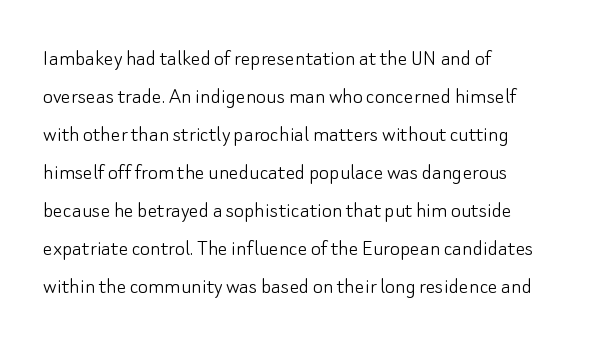
The image shows 24 px text type, upright; set left-aligned, normal line spacing (1.58x), normal letter spacing, not underlined.
